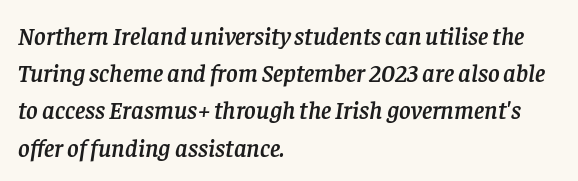
The baseline area is clear. There's an unmistakable incline to the writing here. The letters sit at their default tracking, neither squeezed nor spread. Layout note: lines flush left. Evenly set lines give the paragraph a standard silhouette.
